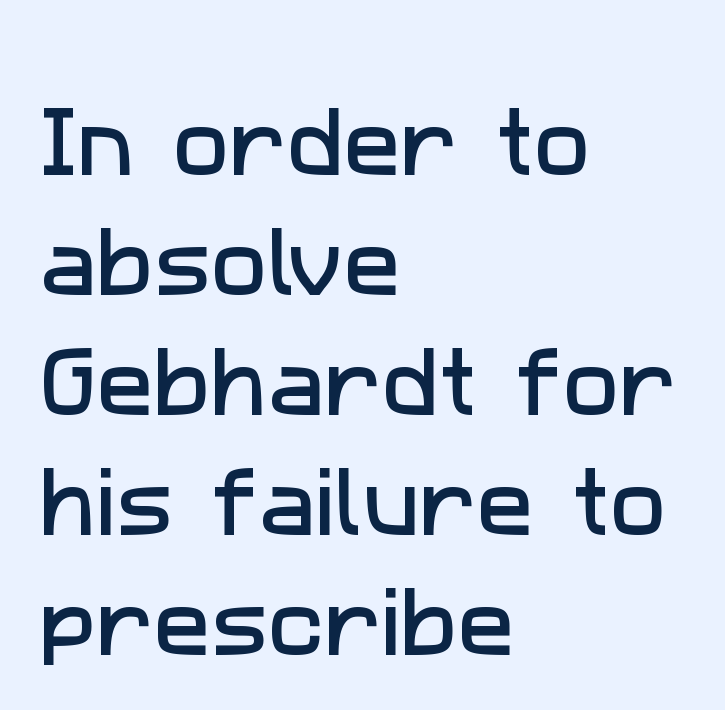
The image shows 76 px sans-serif type; set left-aligned, normal line spacing (1.58x), normal letter spacing, not underlined; low stroke contrast and a medium x-height.
